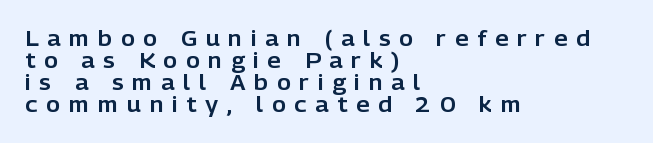
{"italic": "no", "underline": "no", "align": "left", "line_spacing": "tight", "line_spacing_ratio": 1.05, "letter_spacing": "wide", "letter_spacing_em": 0.42, "glyph_px": 21}
